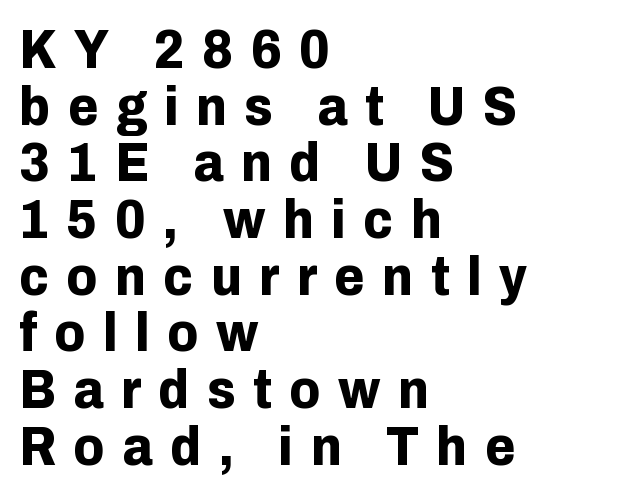
{"serif": "no", "italic": "no", "bold": "yes", "weight": "bold", "width": "normal", "stroke_contrast": "low", "x_height": "medium", "monospaced": "no", "underline": "no", "align": "left", "line_spacing": "tight", "line_spacing_ratio": 1.03, "letter_spacing": "wide", "letter_spacing_em": 0.32, "glyph_px": 55}
